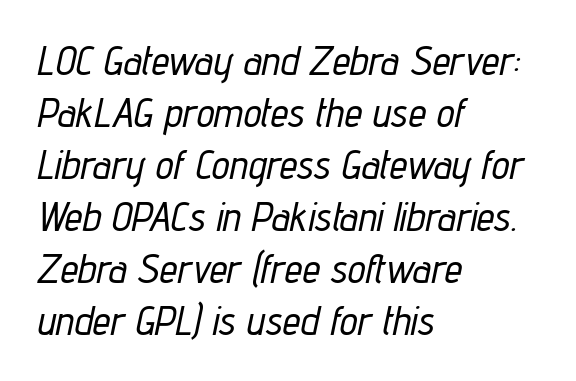
{"italic": "yes", "lean": "right", "slant_degrees": 12, "width": "condensed", "stroke_contrast": "low", "x_height": "medium", "monospaced": "no", "underline": "no", "align": "left", "line_spacing": "normal", "line_spacing_ratio": 1.3, "letter_spacing": "normal", "letter_spacing_em": 0.0, "glyph_px": 40}
